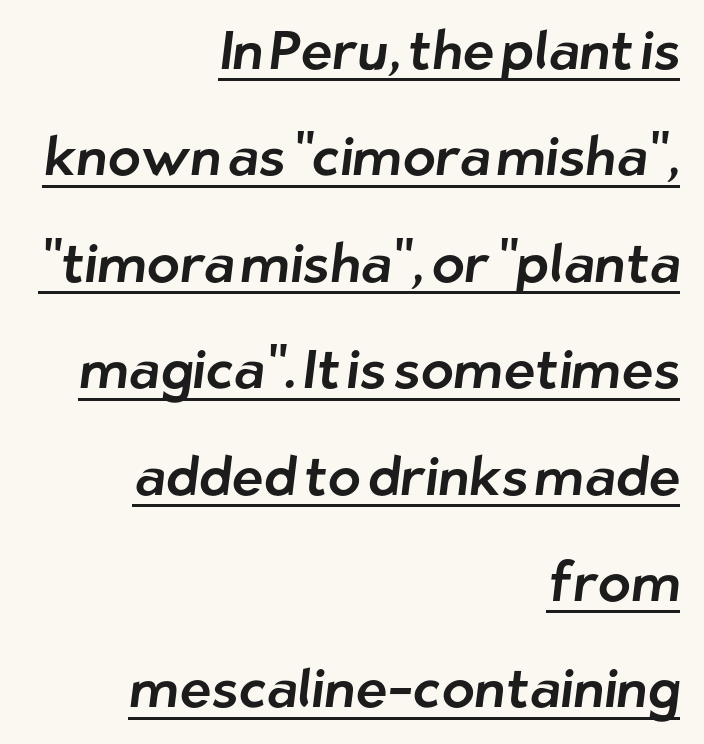
Q: Is the typeface a serif or a sans-serif typeface? A: Sans-serif.
Q: Is the text underlined? A: Yes.
Q: How is the paragraph aligned? A: Right-aligned.
Q: Is the spacing between letters normal or unusually wide? A: Normal.
Q: Is the spacing between lines tight, normal or loose? A: Loose.
Q: Width (condensed, normal, or wide)? A: Normal.
Q: Stroke contrast? A: Low.
Q: x-height? A: Medium.
Q: Monospaced? A: No.
